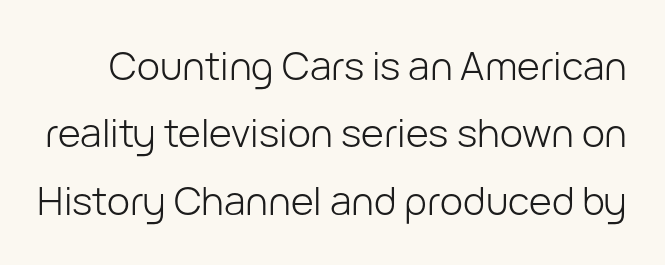
If you drew a line through each stem, it would be perfectly vertical. Is this a fixed-width face? No — the glyphs have proportional, varying widths. Check under the words: just untouched page. Weight: in the light-to-regular range. The type family on display is of the sans-serif kind. What stands out about the letter spacing? Nothing — it is the standard amount.
